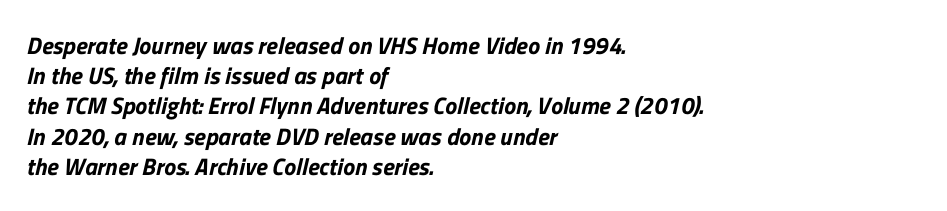
{"underline": "no", "align": "left", "line_spacing": "normal", "line_spacing_ratio": 1.26, "letter_spacing": "normal", "letter_spacing_em": 0.0, "glyph_px": 24}
